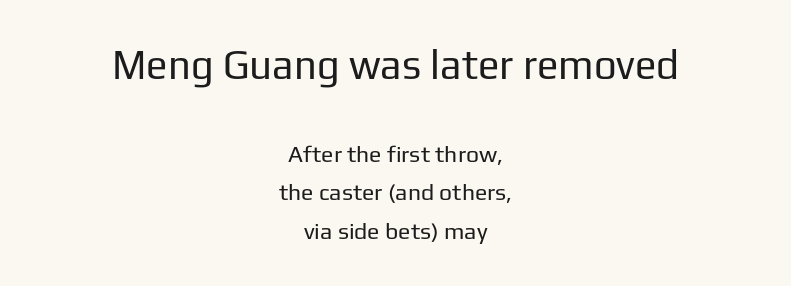
The image shows 40 px regular-weight sans-serif type, upright; set centered, normal line spacing (1.69x), normal letter spacing, not underlined; the first (top) block is 1.74x larger; low stroke contrast and a medium x-height.
